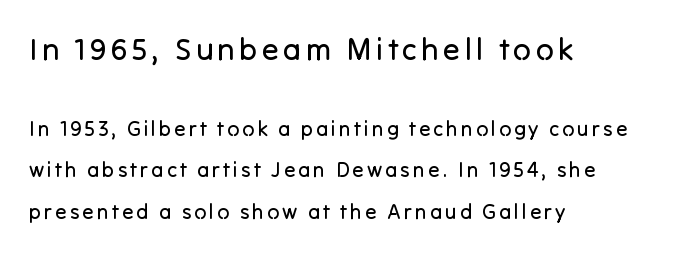
Q: Is the text bold? A: No.
Q: Is the text italic (slanted)? A: No, it is upright.
Q: Is the typeface a serif or a sans-serif typeface? A: Sans-serif.
Q: Is the text underlined? A: No.
Q: How is the paragraph aligned? A: Left-aligned.
Q: Is the spacing between lines tight, normal or loose? A: Loose.
Q: Which block of text is set in a larger size, the first (top) or the second (bottom)? A: The first (top) one.
Q: Width (condensed, normal, or wide)? A: Normal.
Q: Stroke contrast? A: Low.
Q: x-height? A: Medium.
Q: Monospaced? A: No.
